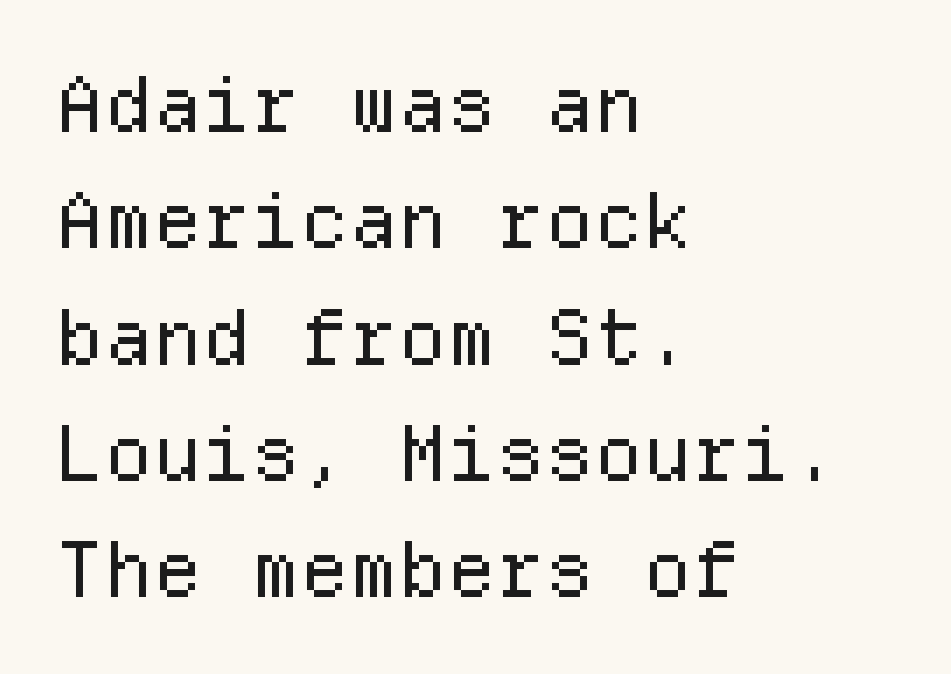
Q: Is the text bold? A: No.
Q: Is the text italic (slanted)? A: No, it is upright.
Q: Is the typeface a serif or a sans-serif typeface? A: Sans-serif.
Q: Is the text underlined? A: No.
Q: How is the paragraph aligned? A: Left-aligned.
Q: Is the spacing between letters normal or unusually wide? A: Normal.
Q: Is the spacing between lines tight, normal or loose? A: Normal.
Q: Width (condensed, normal, or wide)? A: Normal.
Q: Stroke contrast? A: Low.
Q: x-height? A: Medium.
Q: Monospaced? A: Yes.
